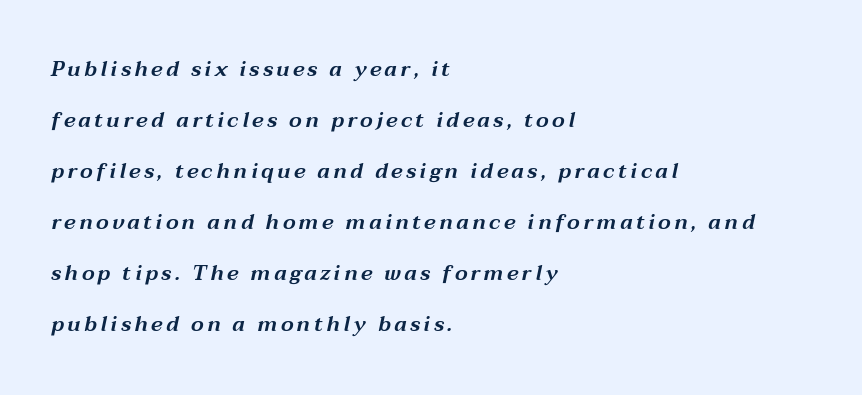
Q: Is the text italic (slanted)? A: Yes, it leans right by about 12 degrees.
Q: Is the text underlined? A: No.
Q: How is the paragraph aligned? A: Left-aligned.
Q: Is the spacing between lines tight, normal or loose? A: Loose.
